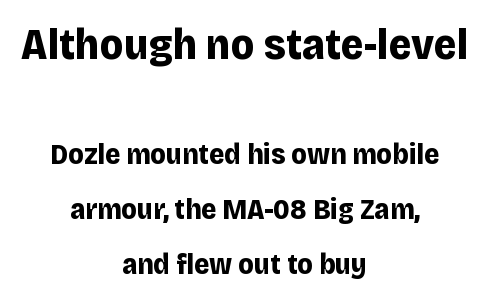
These lines stand farther apart than default settings would place them. Spacing verdict: proportional, widths tailored to each character. The space beneath each line is pristine and unruled. The rendering shows plain stroke endings on the letterforms — a sans-serif design. These lines carry a lot of weight — the face is fully bold. Nobody touched the tracking dial on this one.
